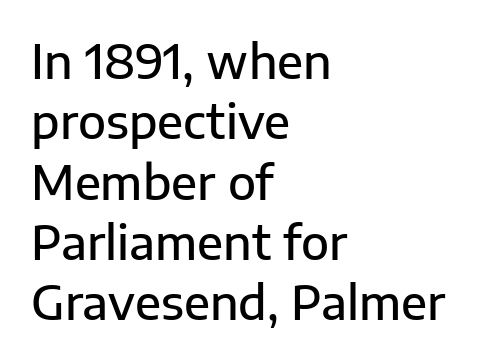
Q: Is the text bold? A: Semi-bold.
Q: Is the text italic (slanted)? A: No, it is upright.
Q: Is the typeface a serif or a sans-serif typeface? A: Sans-serif.
Q: Is the text underlined? A: No.
Q: How is the paragraph aligned? A: Left-aligned.
Q: Is the spacing between letters normal or unusually wide? A: Normal.
Q: Is the spacing between lines tight, normal or loose? A: Normal.
Q: Width (condensed, normal, or wide)? A: Normal.
Q: Stroke contrast? A: Low.
Q: x-height? A: Medium.
Q: Monospaced? A: No.
